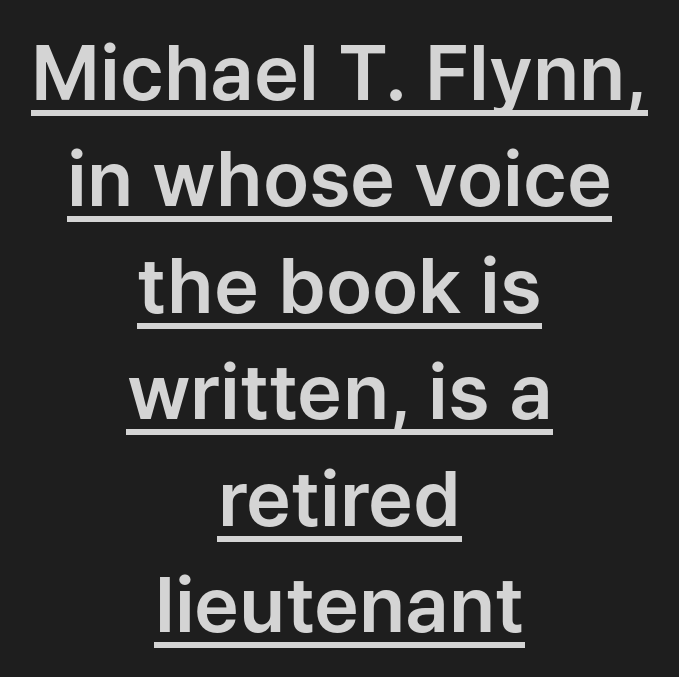
{"serif": "no", "italic": "no", "width": "normal", "stroke_contrast": "low", "x_height": "medium", "monospaced": "no", "underline": "yes", "align": "center", "line_spacing": "normal", "line_spacing_ratio": 1.4, "letter_spacing": "normal", "letter_spacing_em": 0.0, "glyph_px": 76}
